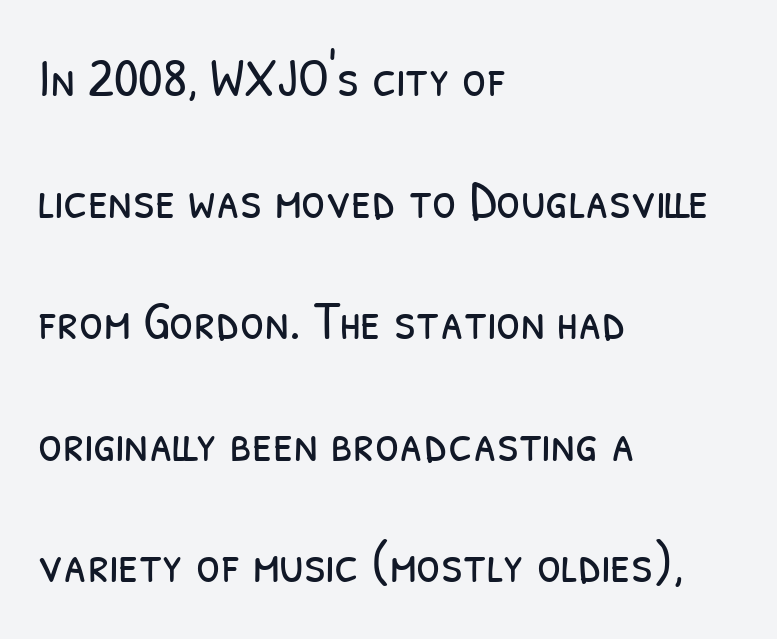
Q: Is the text bold? A: No.
Q: Is the typeface a serif or a sans-serif typeface? A: Sans-serif.
Q: Is the text underlined? A: No.
Q: How is the paragraph aligned? A: Left-aligned.
Q: Is the spacing between letters normal or unusually wide? A: Normal.
Q: Is the spacing between lines tight, normal or loose? A: Loose.
Q: Width (condensed, normal, or wide)? A: Condensed.
Q: Stroke contrast? A: Low.
Q: x-height? A: Medium.
Q: Monospaced? A: No.
